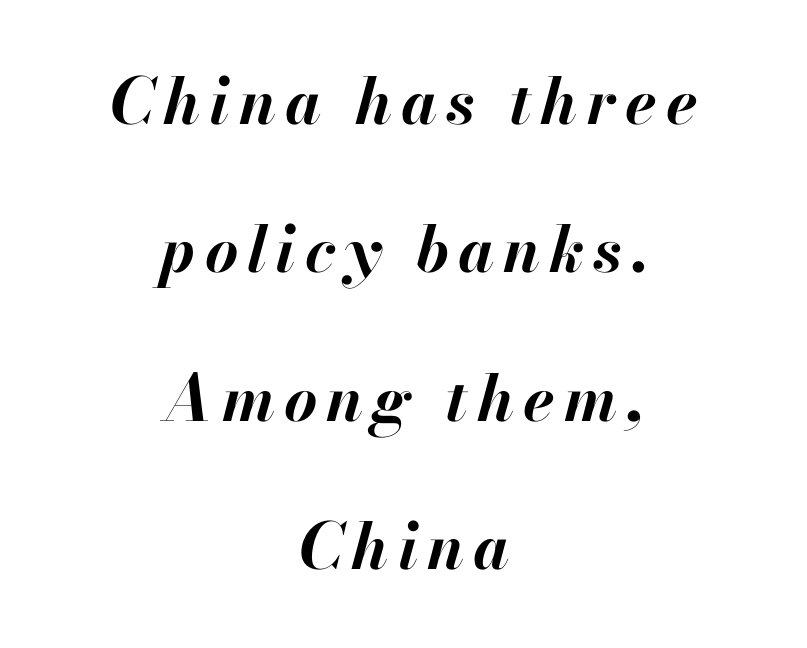
Heavy, bold letterforms. The whole block is typeset with a tilt. The typesetter chose a symmetrical, centered arrangement here. A clean baseline with only descenders dipping below it. A typesetter would call this proportional, since set widths differ per character. Vertical spacing — loose.
